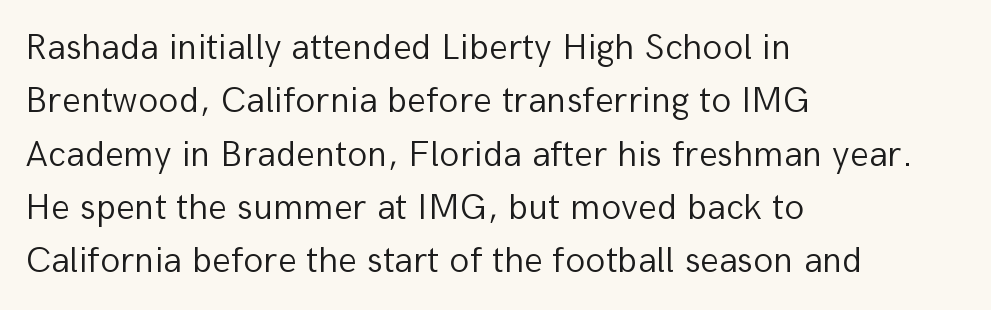
Q: Is the text bold? A: No.
Q: Is the text italic (slanted)? A: No, it is upright.
Q: Is the typeface a serif or a sans-serif typeface? A: Sans-serif.
Q: Is the text underlined? A: No.
Q: How is the paragraph aligned? A: Left-aligned.
Q: Is the spacing between letters normal or unusually wide? A: Normal.
Q: Is the spacing between lines tight, normal or loose? A: Normal.
Q: Width (condensed, normal, or wide)? A: Normal.
Q: Stroke contrast? A: Low.
Q: x-height? A: Medium.
Q: Monospaced? A: No.
